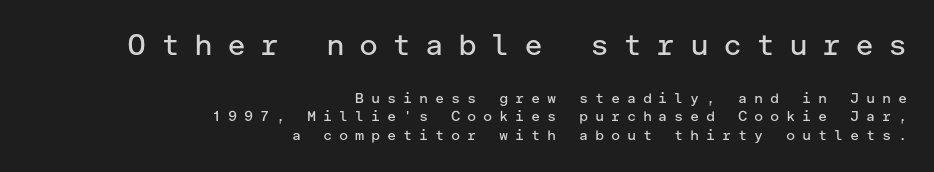
Q: Is the text bold? A: No.
Q: Is the text italic (slanted)? A: No, it is upright.
Q: Is the typeface a serif or a sans-serif typeface? A: Sans-serif.
Q: Is the text underlined? A: No.
Q: How is the paragraph aligned? A: Right-aligned.
Q: Is the spacing between letters normal or unusually wide? A: Unusually wide.
Q: Is the spacing between lines tight, normal or loose? A: Normal.
Q: Which block of text is set in a larger size, the first (top) or the second (bottom)? A: The first (top) one.
Q: Width (condensed, normal, or wide)? A: Normal.
Q: Stroke contrast? A: Low.
Q: x-height? A: Medium.
